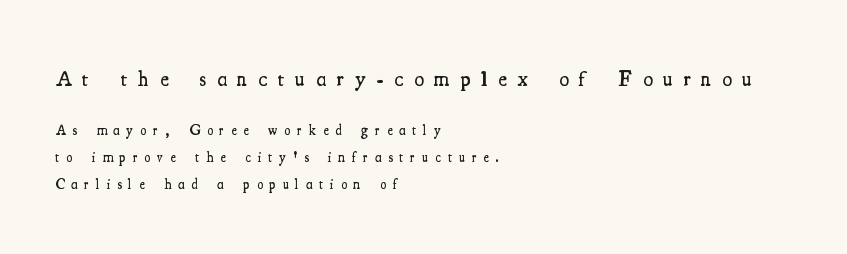
{"italic": "no", "bold": "semi", "underline": "no", "align": "left", "line_spacing": "loose", "line_spacing_ratio": 1.93, "letter_spacing": "wide", "letter_spacing_em": 0.49, "larger_block": "first", "size_ratio": 1.57, "glyph_px": 22}
